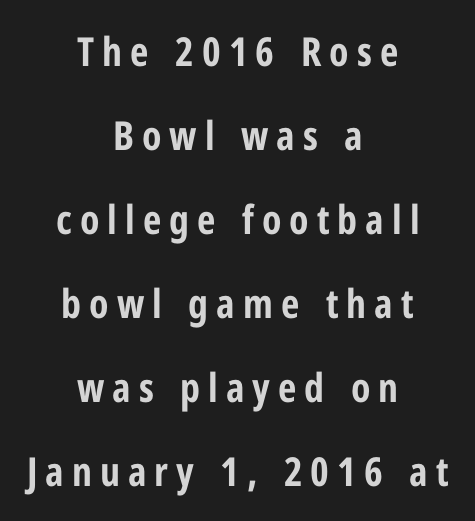
The image shows 40 px bold, condensed sans-serif type, upright; set centered, loose line spacing (2.1x), unusually wide letter spacing (+0.2 em), not underlined; low stroke contrast and a medium x-height.
